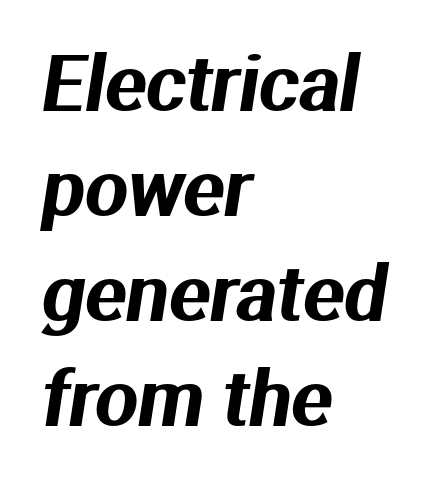
The image shows 76 px sans-serif type; set left-aligned, normal line spacing (1.38x), normal letter spacing, not underlined; medium stroke contrast and a medium x-height.
